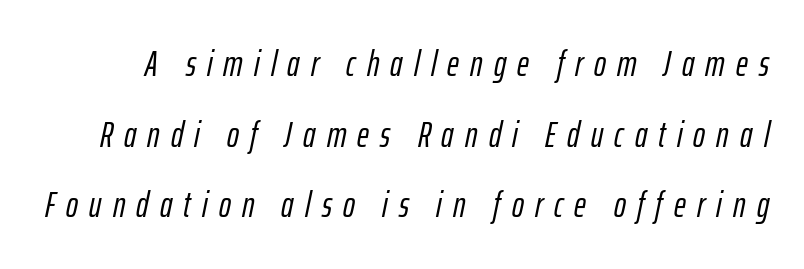
The image shows 36 px condensed type, italic (leaning right); set loose line spacing (1.96x), unusually wide letter spacing (+0.31 em), not underlined; low stroke contrast and a medium x-height.
